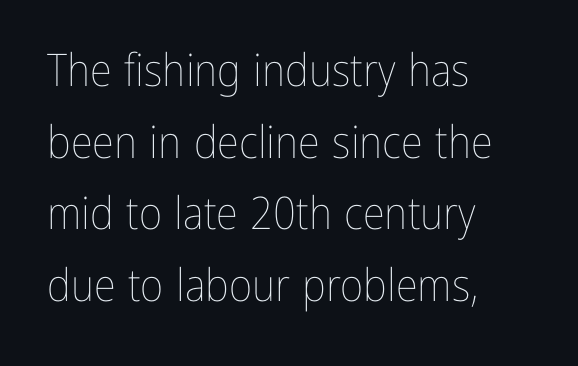
The image shows 45 px thin, condensed type, upright; set left-aligned, normal line spacing (1.59x), normal letter spacing, not underlined; low stroke contrast and a medium x-height.
